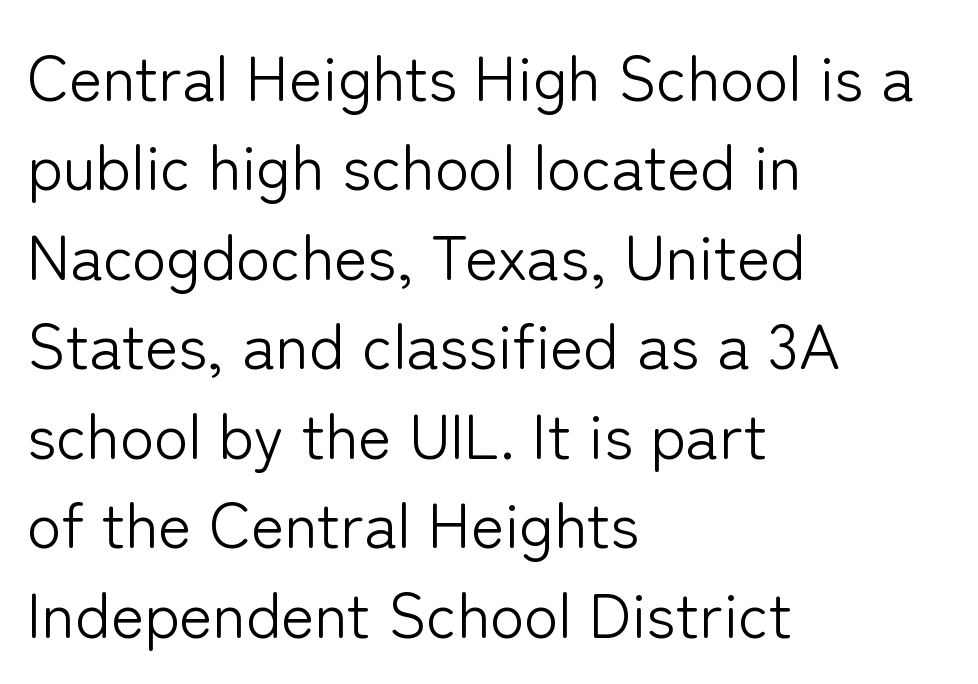
Is this a fixed-width face? No — the glyphs have proportional, varying widths. Nothing heavy about these letters — not bold at all. The font family rendered here belongs to the sans-serif group. The gap between lines stays unmarked.
